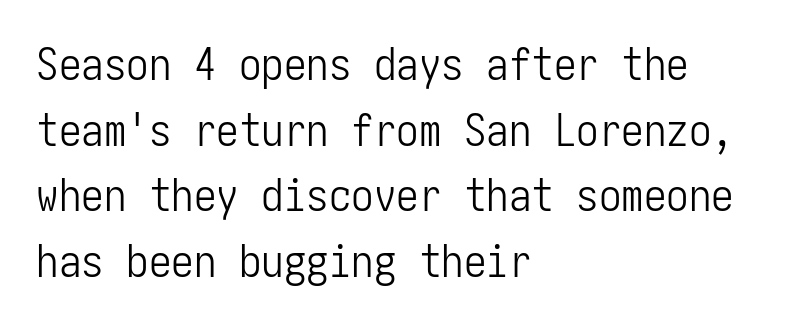
The image shows 45 px light, condensed sans-serif type, upright; set left-aligned, normal line spacing (1.46x), normal letter spacing, not underlined; low stroke contrast and a medium x-height.
